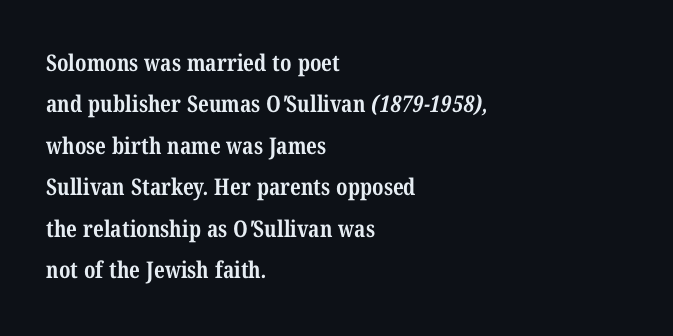
This sample is left-justified, so line endings fall wherever the words run out. Nothing unusual about the tracking: characters are spaced as the font intends. Underline: absent. Pretty heavy lettering here — definitely bold.
